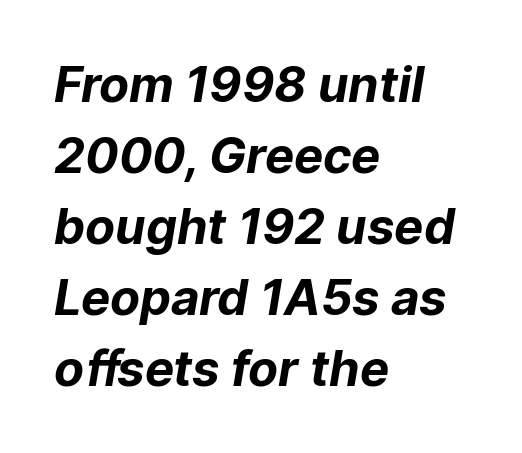
The image shows 49 px bold sans-serif type; set left-aligned, normal line spacing (1.45x), normal letter spacing, not underlined; low stroke contrast and a medium x-height.
